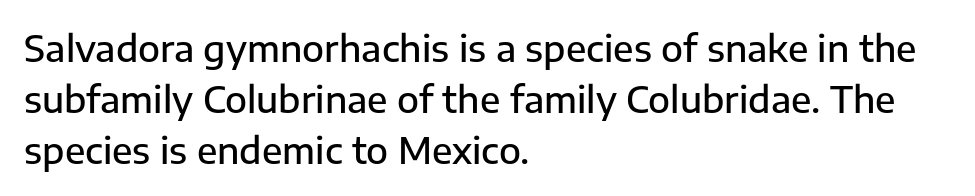
The image shows 36 px semibold sans-serif type, upright; set left-aligned, normal line spacing (1.41x), normal letter spacing, not underlined; low stroke contrast and a medium x-height.
